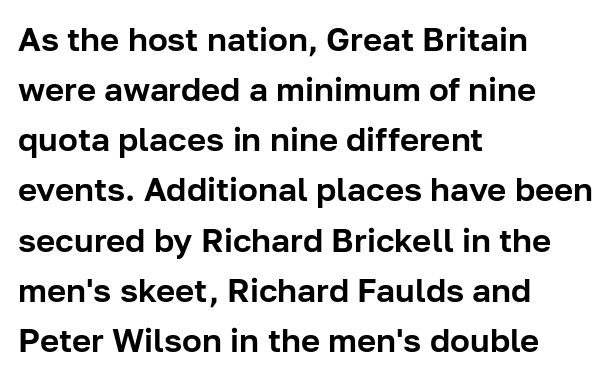
No word sits above an underline. Tall strokes in this sample are plumb rather than angled. Do the characters align in a grid? No, the font is proportional. Serifs: no, the terminals of the letterforms are clean.
